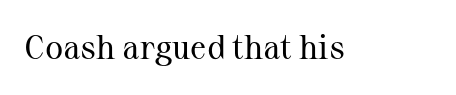
The image shows 34 px regular-weight serif type, upright; set normal letter spacing, not underlined; medium stroke contrast and a medium x-height.
